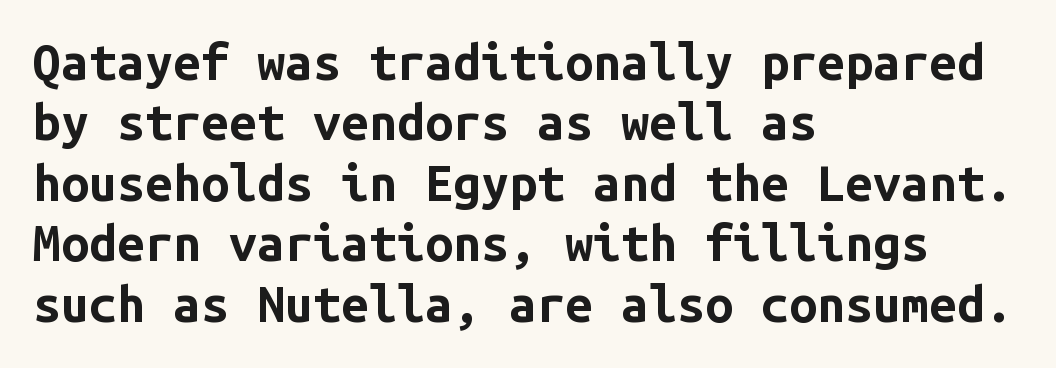
Glyph-to-glyph distance matches everyday printed text. This is roman type, the default non-slanted kind. One-word summary of the alignment: left. Every character here occupies the same horizontal width, giving the sample a typewriter-like rhythm.
